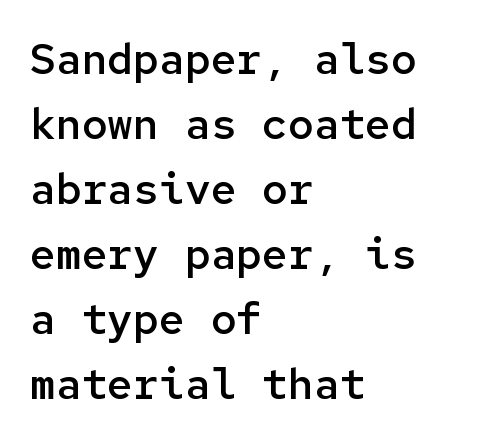
The image shows 43 px semibold sans-serif type, upright, monospaced; set left-aligned, normal line spacing (1.51x), normal letter spacing, not underlined; low stroke contrast and a medium x-height.
